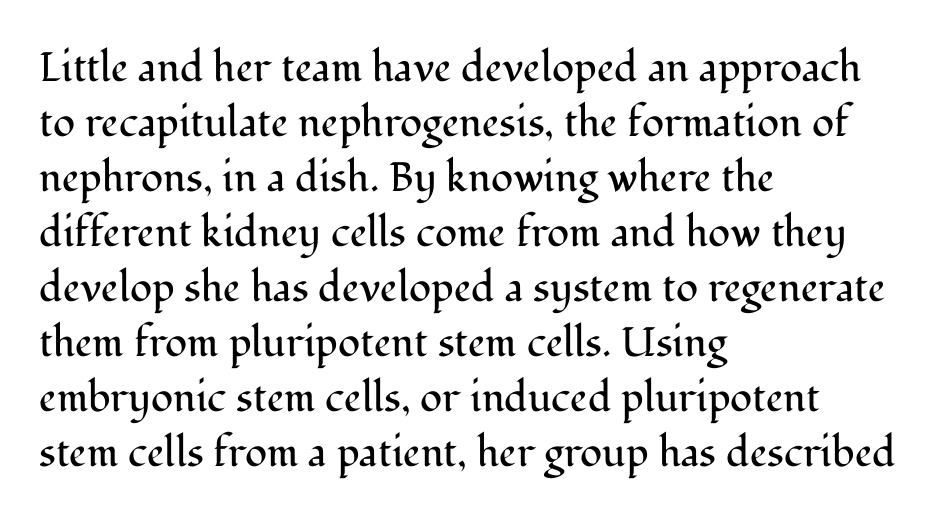
{"serif": "yes", "italic": "no", "bold": "no", "weight": "regular", "width": "normal", "stroke_contrast": "medium", "x_height": "medium", "monospaced": "no", "underline": "no", "align": "left", "line_spacing": "normal", "line_spacing_ratio": 1.34, "letter_spacing": "normal", "letter_spacing_em": 0.0, "glyph_px": 41}
